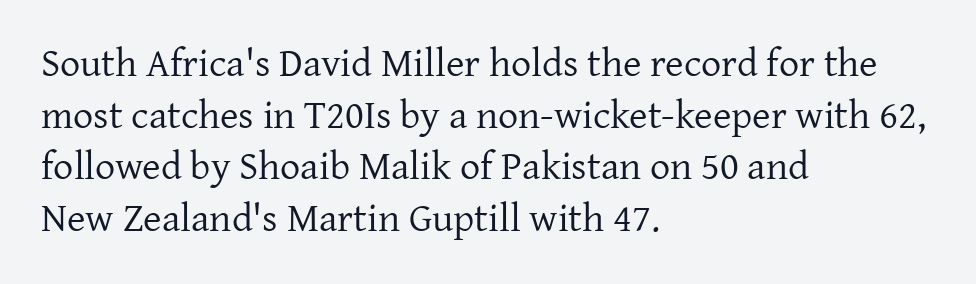
The image shows 40 px regular-weight serif type, upright; set left-aligned, normal line spacing (1.29x), normal letter spacing, not underlined; low stroke contrast and a medium x-height.
